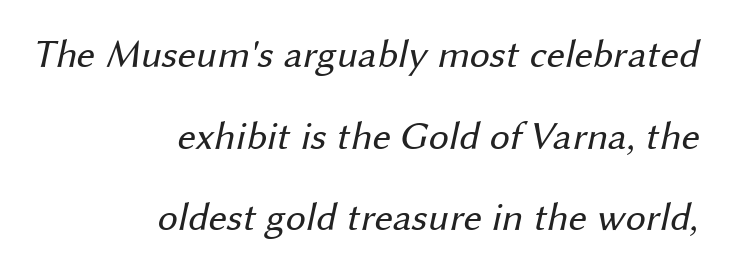
The image shows 40 px regular-weight sans-serif type; set right-aligned, loose line spacing (2.04x), normal letter spacing, not underlined; medium stroke contrast and a medium x-height.
